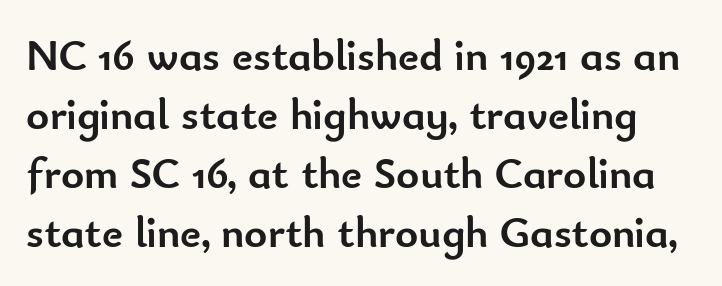
Q: Is the text bold? A: Yes.
Q: Is the text italic (slanted)? A: No, it is upright.
Q: Is the typeface a serif or a sans-serif typeface? A: Sans-serif.
Q: Is the text underlined? A: No.
Q: Is the spacing between letters normal or unusually wide? A: Normal.
Q: Is the spacing between lines tight, normal or loose? A: Normal.
Q: Width (condensed, normal, or wide)? A: Normal.
Q: Stroke contrast? A: Low.
Q: x-height? A: Small.
Q: Monospaced? A: No.
